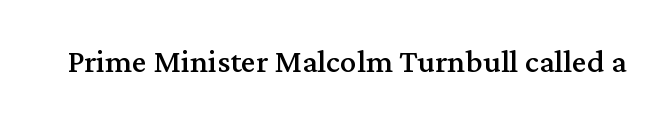
The image shows 33 px serif type, upright; set normal letter spacing, not underlined; medium stroke contrast and a medium x-height.
